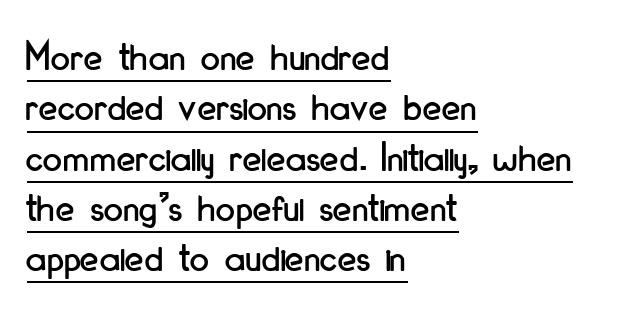
Q: Is the text italic (slanted)? A: No, it is upright.
Q: Is the typeface a serif or a sans-serif typeface? A: Sans-serif.
Q: Is the text underlined? A: Yes.
Q: How is the paragraph aligned? A: Left-aligned.
Q: Is the spacing between letters normal or unusually wide? A: Normal.
Q: Width (condensed, normal, or wide)? A: Condensed.
Q: Stroke contrast? A: Low.
Q: x-height? A: Small.
Q: Monospaced? A: No.
